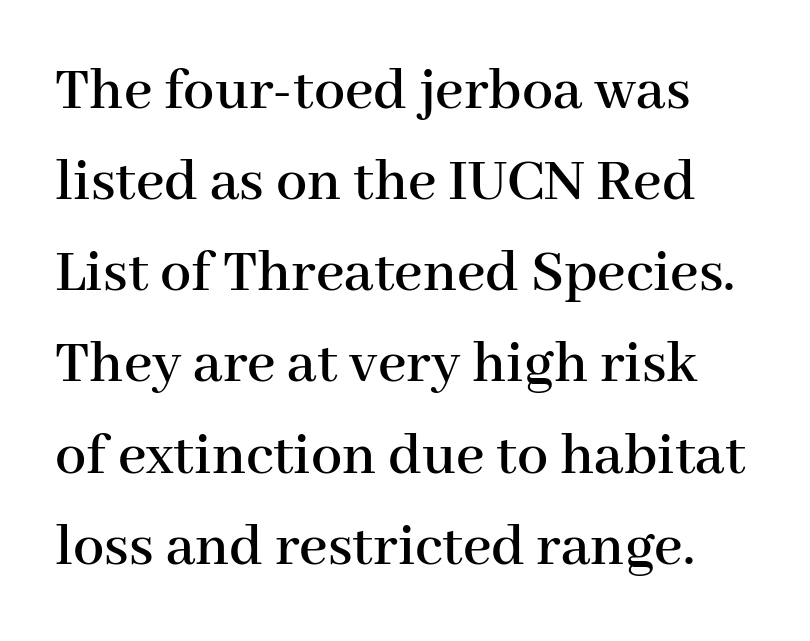
The image shows 62 px serif type, upright; set normal line spacing (1.47x), normal letter spacing, not underlined; high stroke contrast and a medium x-height.
